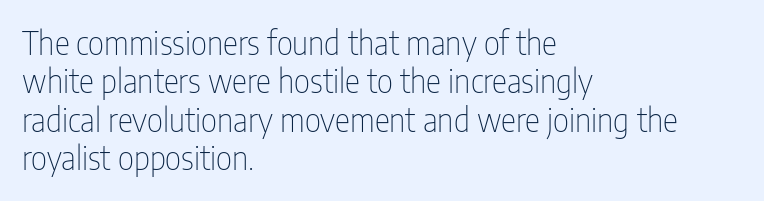
Nobody drew a line under any word here. The text block is weighted toward the left margin, trailing off unevenly rightward. Weight: regular or lighter. These lines are rendered in a variable-pitch font. No extra tracking has been applied to these lines. Vertical strokes here are truly vertical.
